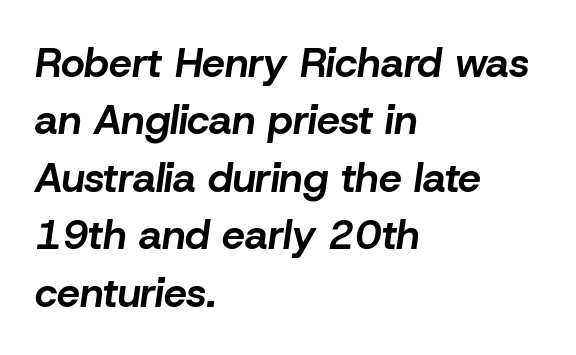
A bare baseline throughout the passage. The characters look thick and weighty, a clear bold. Is this a fixed-width face? No — the glyphs have proportional, varying widths. Is the type slanted? Yes — the strokes lean at a clear angle. Spacing between characters is what you'd get straight out of the box.
